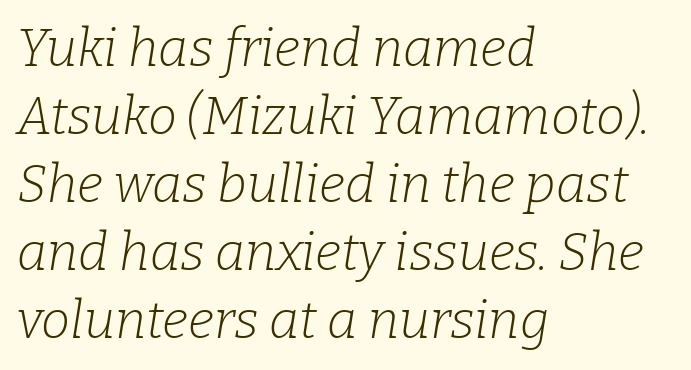
You can tell from the footed stems that serif type was used. Rule under the text: the space is simply empty. Stems here are at most as thick as an everyday book face. Quick note: italic.
